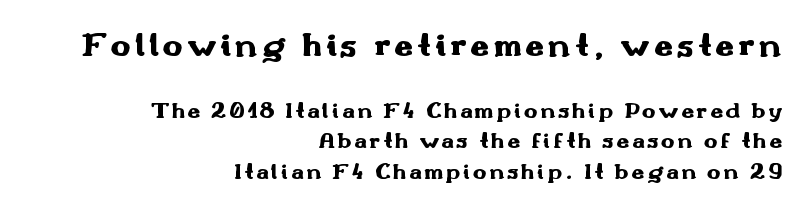
It's the straight-up-and-down kind of type. Examine the stroke ends and you'll find no serifs. The rendering uses a moderate line-height, typical for paragraphs. The face used here is proportionally spaced, like ordinary book or web type. The rendering shrinks the type as you move from the upper chunk to the lower. Letters rest on an invisible, unmarked baseline.
